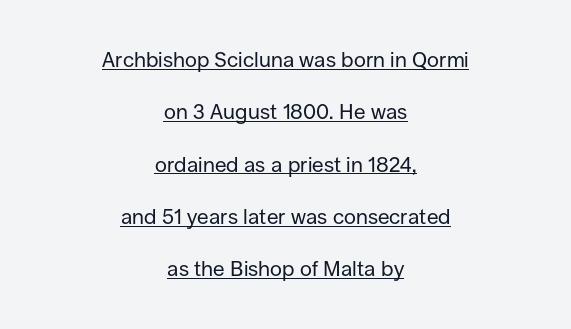
The image shows 21 px text type, upright; set centered, loose line spacing (2.49x), normal letter spacing, underlined.
